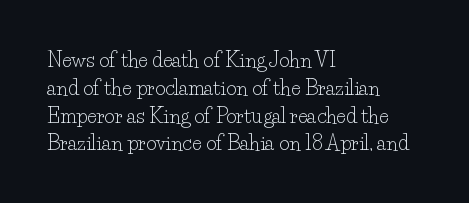
{"italic": "no", "bold": "no", "underline": "no", "align": "left", "line_spacing": "normal", "line_spacing_ratio": 1.39, "letter_spacing": "normal", "letter_spacing_em": 0.0, "glyph_px": 20}
